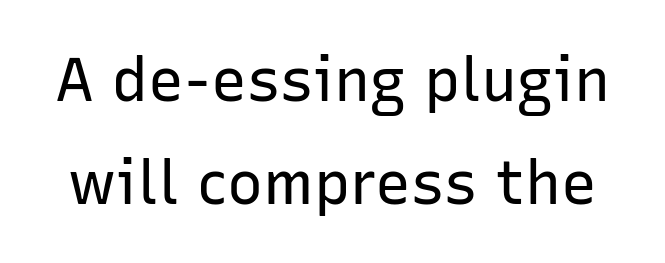
{"serif": "no", "italic": "no", "bold": "no", "weight": "regular", "width": "normal", "stroke_contrast": "low", "x_height": "medium", "monospaced": "no", "underline": "no", "line_spacing_ratio": 1.71, "letter_spacing": "normal", "letter_spacing_em": 0.0, "glyph_px": 60}
